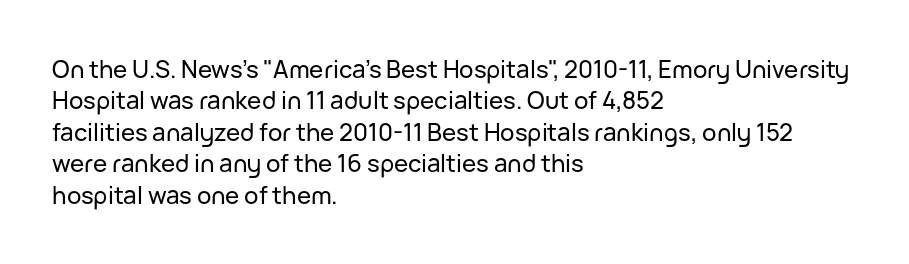
Here the glyphs are tracked normally, forming tight word shapes. Type without underlining. A roman cut, with each character standing at attention. A classic flush-left, rag-right setting is used for this passage.
